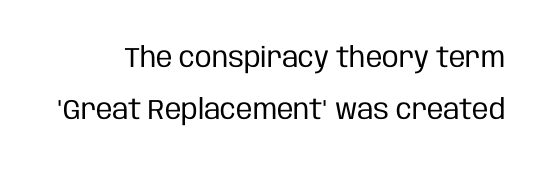
The image shows 28 px regular-weight, condensed sans-serif type, upright; set line spacing 1.86x, normal letter spacing, not underlined; low stroke contrast and a large x-height.
